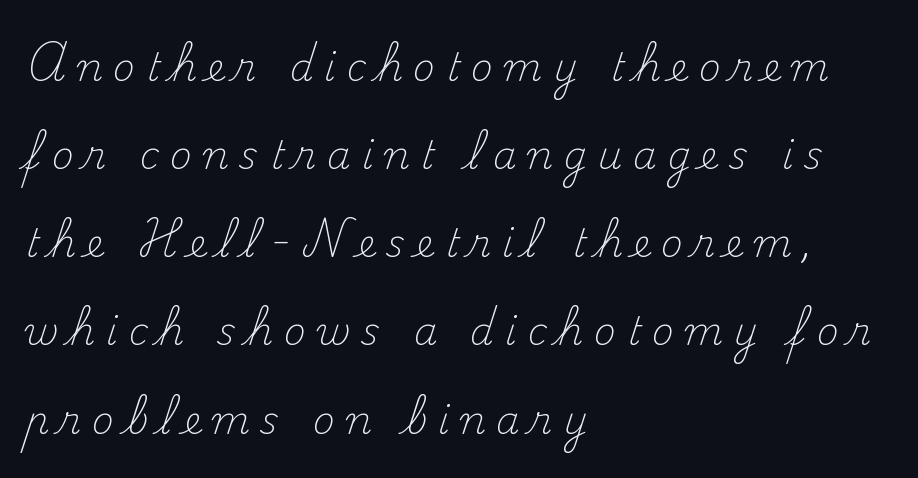
The image shows 38 px light serif type; set left-aligned, loose line spacing (2.32x), unusually wide letter spacing (+0.28 em), not underlined; medium stroke contrast and a small x-height.
